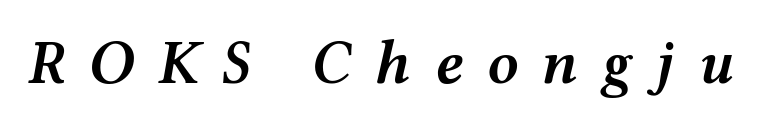
The image shows 62 px semibold, wide type, italic (leaning right); set unusually wide letter spacing (+0.37 em), not underlined; medium stroke contrast and a medium x-height.
